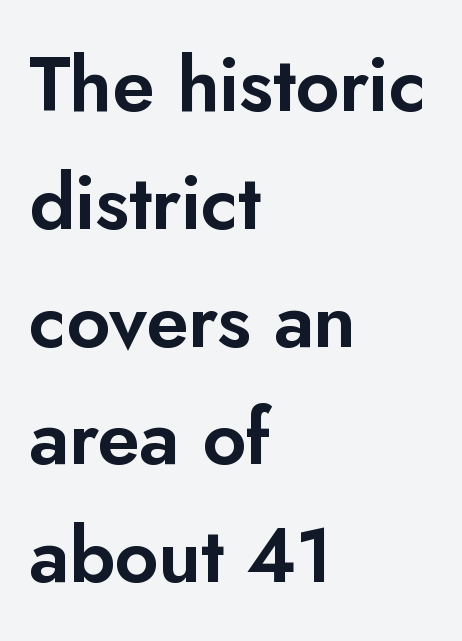
Descenders hang freely into open space. Ordinary non-slanted type is in use. Is this a fixed-width face? No — the glyphs have proportional, varying widths. The setting favours the left margin, as ordinary paragraphs usually do. The letterforms sit shoulder to shoulder at normal distance.
